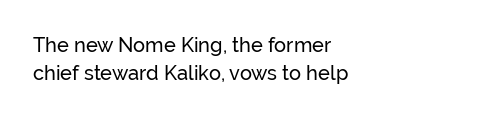
Q: Is the text italic (slanted)? A: No, it is upright.
Q: Is the text underlined? A: No.
Q: How is the paragraph aligned? A: Left-aligned.
Q: Is the spacing between letters normal or unusually wide? A: Normal.
Q: Is the spacing between lines tight, normal or loose? A: Normal.
